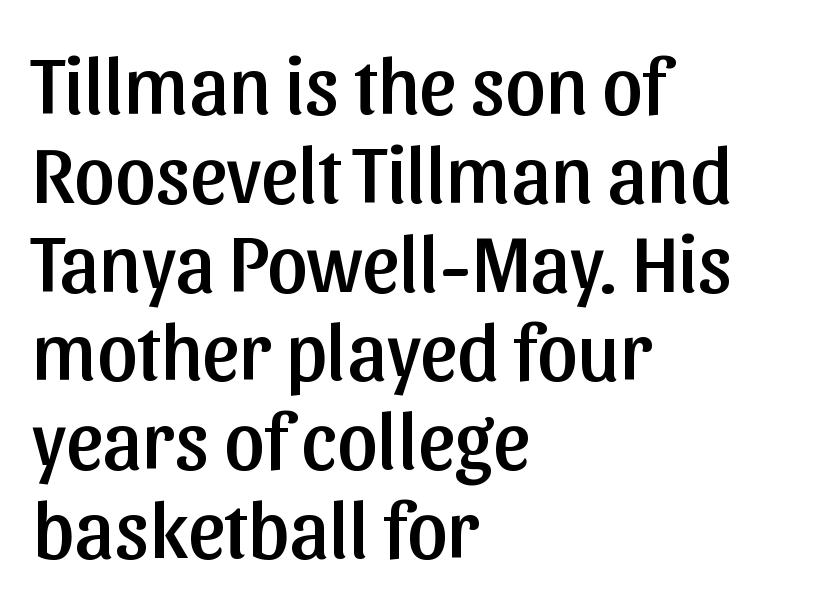
The image shows 80 px sans-serif type, upright; set left-aligned, tight line spacing (1.11x), normal letter spacing, not underlined; low stroke contrast and a medium x-height.
